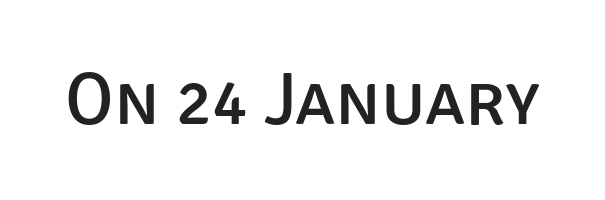
The type is set solid horizontally, with unmodified tracking. Classification — sans serif. Spacing verdict: proportional, widths tailored to each character. Bare-footed words on every line. Unlike italic type, these characters show no tilt at all.
